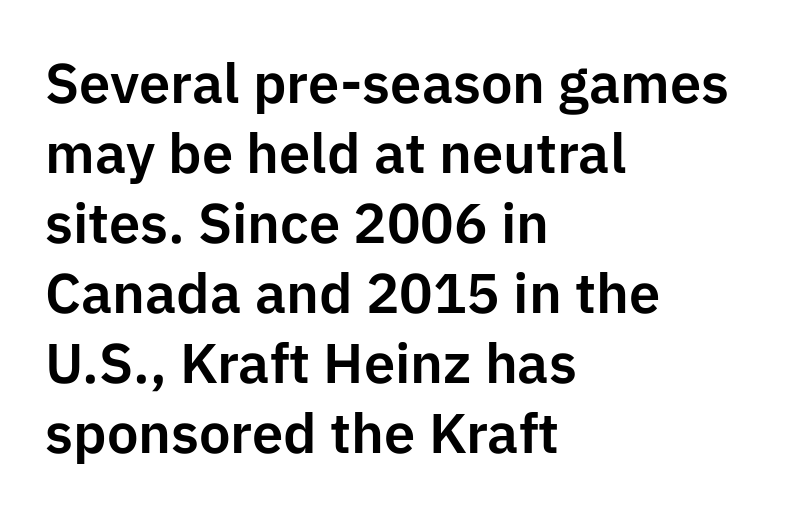
{"serif": "no", "italic": "no", "width": "normal", "stroke_contrast": "low", "x_height": "medium", "monospaced": "no", "underline": "no", "align": "left", "line_spacing": "normal", "line_spacing_ratio": 1.25, "letter_spacing": "normal", "letter_spacing_em": 0.0, "glyph_px": 56}
